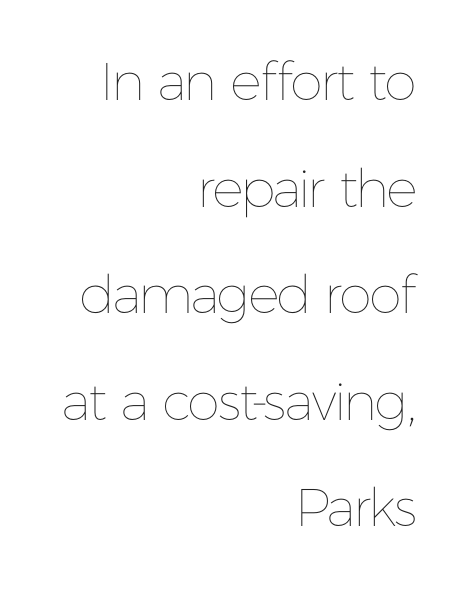
The image shows 53 px thin type, upright; set right-aligned, loose line spacing (2.01x), normal letter spacing, not underlined; low stroke contrast and a medium x-height.
